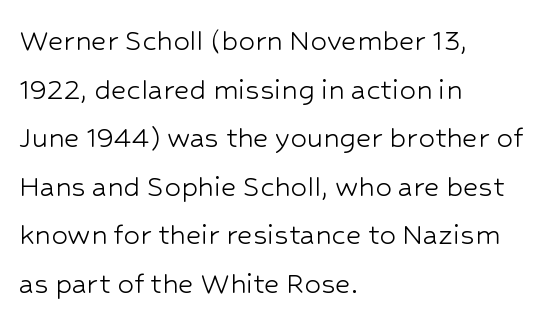
The image shows 33 px light sans-serif type, upright; set left-aligned, normal line spacing (1.47x), normal letter spacing, not underlined; low stroke contrast and a medium x-height.
